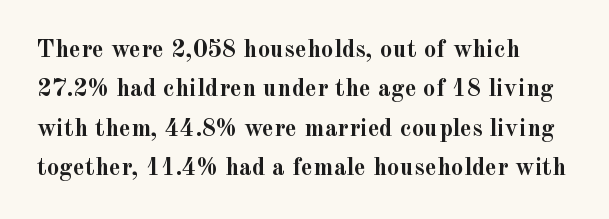
The image shows 25 px bold type, upright; set normal line spacing (1.58x), normal letter spacing, not underlined.
